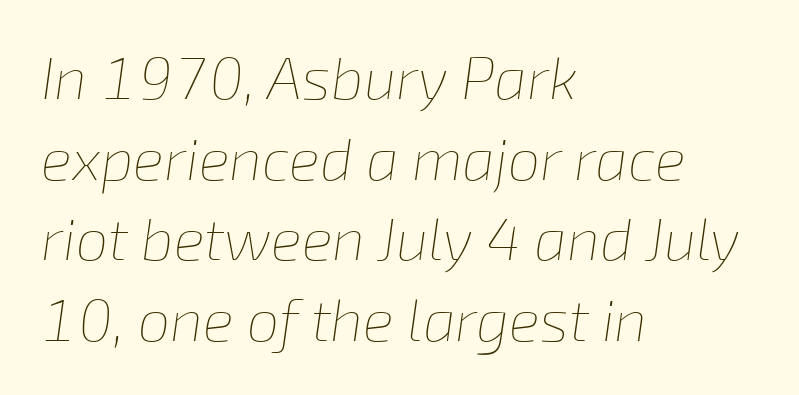
{"italic": "yes", "lean": "right", "slant_degrees": 8, "bold": "no", "weight": "thin", "width": "normal", "stroke_contrast": "low", "x_height": "medium", "monospaced": "no", "underline": "no", "align": "left", "line_spacing": "normal", "line_spacing_ratio": 1.39, "letter_spacing": "normal", "letter_spacing_em": 0.0, "glyph_px": 58}
